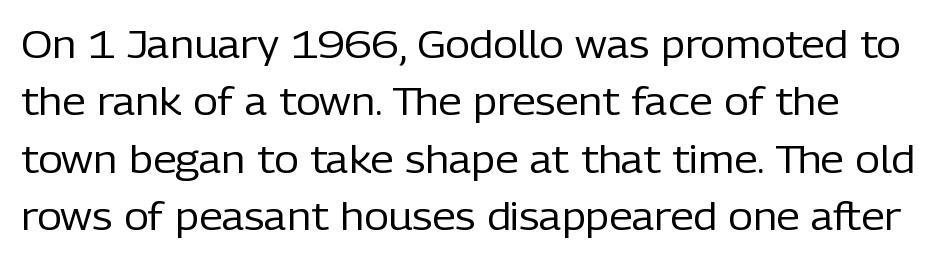
The image shows 38 px regular-weight sans-serif type, upright; set normal line spacing (1.51x), normal letter spacing, not underlined; low stroke contrast and a medium x-height.
